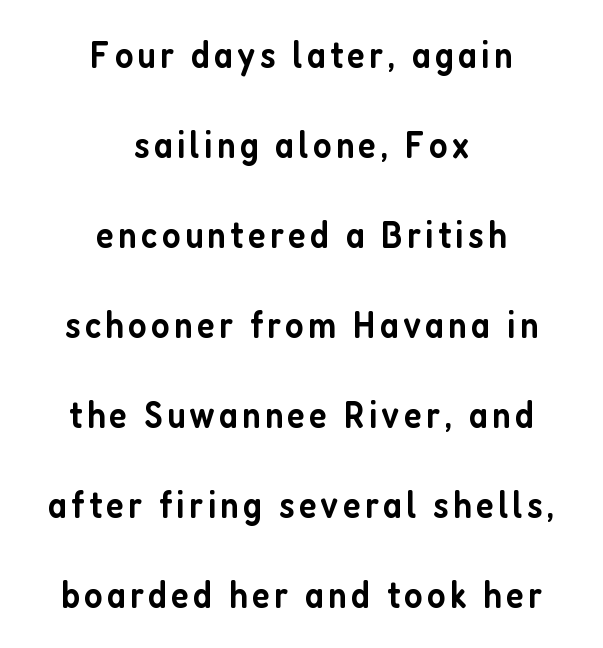
The image shows 38 px semibold, condensed sans-serif type, upright; set centered, loose line spacing (2.37x), not underlined; low stroke contrast and a medium x-height.
